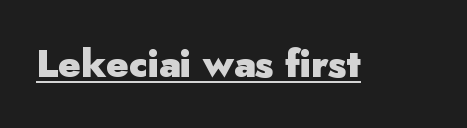
Q: Is the text bold? A: Yes.
Q: Is the text italic (slanted)? A: No, it is upright.
Q: Is the typeface a serif or a sans-serif typeface? A: Sans-serif.
Q: Is the text underlined? A: Yes.
Q: Is the spacing between letters normal or unusually wide? A: Normal.
Q: Width (condensed, normal, or wide)? A: Normal.
Q: Stroke contrast? A: Low.
Q: x-height? A: Small.
Q: Monospaced? A: No.
